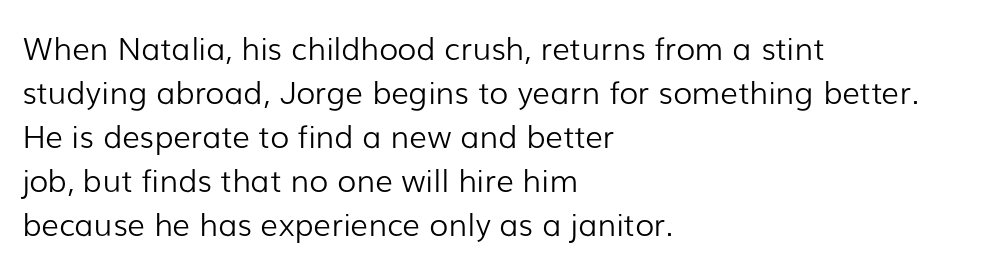
Are there feet on the stems? There aren't — it's a sans. Casual observation: everything's shoved over to the left. The typeface has the unassuming heft of standard copy or less. The rendering keeps characters at their native spacing. Does the lettering tilt? It doesn't — this is upright.
